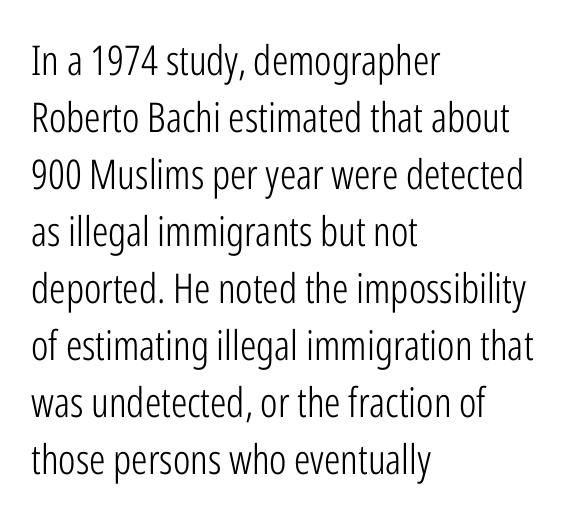
{"serif": "no", "italic": "no", "bold": "no", "weight": "light", "width": "condensed", "stroke_contrast": "low", "x_height": "medium", "monospaced": "no", "underline": "no", "align": "left", "line_spacing": "normal", "line_spacing_ratio": 1.39, "letter_spacing": "normal", "letter_spacing_em": 0.0, "glyph_px": 41}
